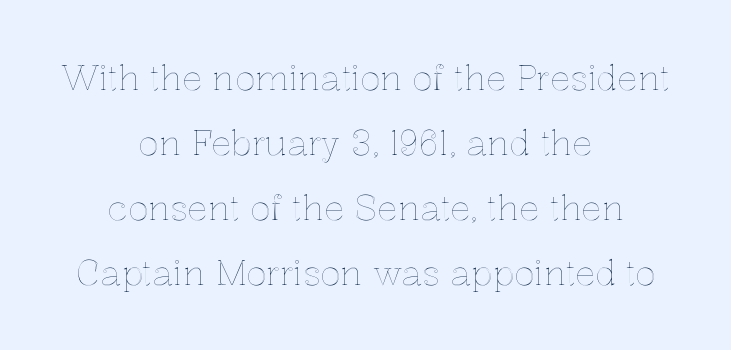
The image shows 34 px text type, upright; set centered, loose line spacing (1.91x), normal letter spacing, not underlined; a medium x-height.
